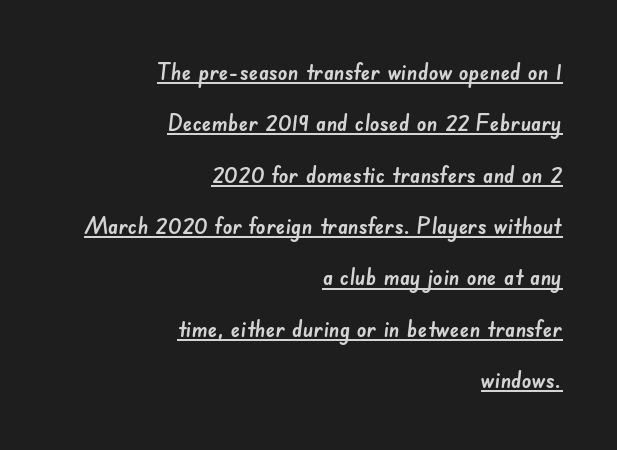
Q: Is the text underlined? A: Yes.
Q: How is the paragraph aligned? A: Right-aligned.
Q: Is the spacing between letters normal or unusually wide? A: Normal.
Q: Is the spacing between lines tight, normal or loose? A: Loose.
